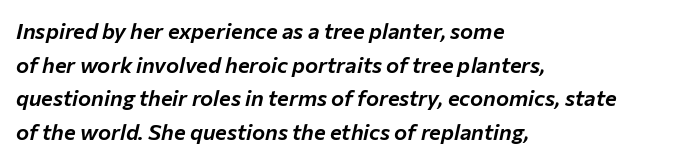
Q: Is the text italic (slanted)? A: Yes, it leans right by about 12 degrees.
Q: Is the text underlined? A: No.
Q: How is the paragraph aligned? A: Left-aligned.
Q: Is the spacing between letters normal or unusually wide? A: Normal.
Q: Is the spacing between lines tight, normal or loose? A: Normal.
